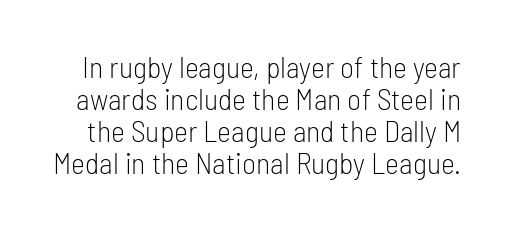
The image shows 30 px light, condensed sans-serif type, upright; set tight line spacing (1.07x), normal letter spacing, not underlined; low stroke contrast and a medium x-height.
